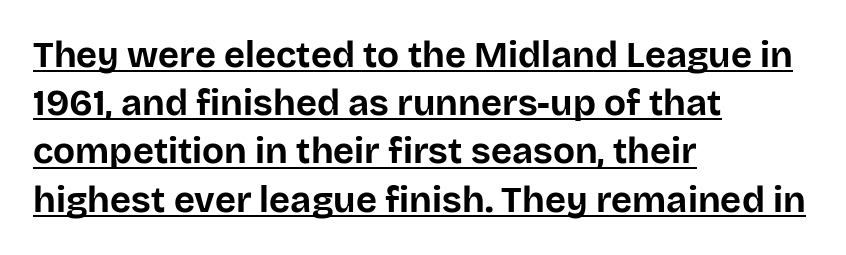
Do the characters align in a grid? No, the font is proportional. Caption: bold face, heavy strokes. These characters rest on top of a visible drawn line. Each line starts at the same left margin while the right side varies.
